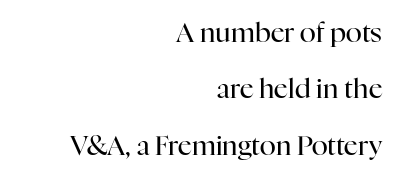
Designer's note — italics off, roman on. Weight: regular or lighter. What stands out about the letter spacing? Nothing — it is the standard amount. Underlining? Definitely not there. The lines in this sample share a right terminus and differ only in where they begin.
